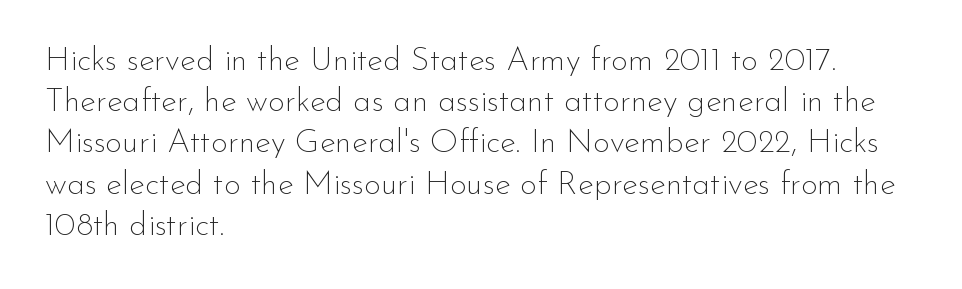
{"serif": "no", "italic": "no", "bold": "no", "weight": "thin", "width": "normal", "stroke_contrast": "low", "x_height": "small", "monospaced": "no", "underline": "no", "align": "left", "line_spacing": "normal", "line_spacing_ratio": 1.25, "letter_spacing": "normal", "letter_spacing_em": 0.0, "glyph_px": 33}
